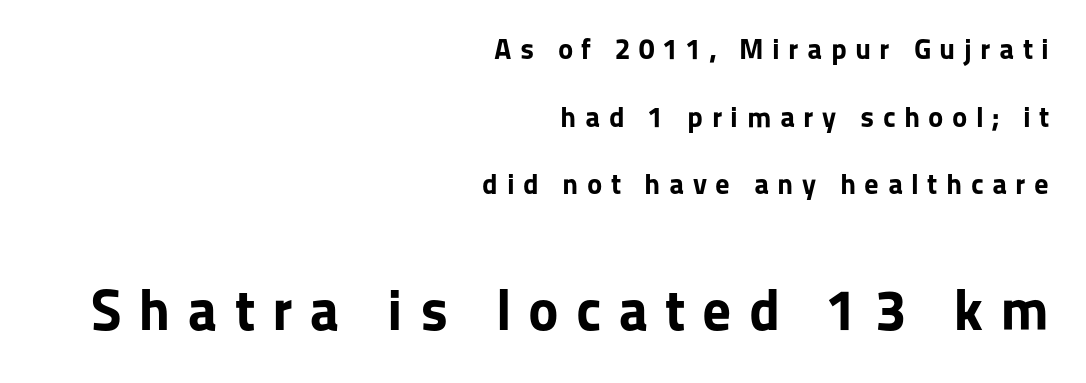
The block of text is sparse from top to bottom, with ample space between rows. Horizontal alignment here is rightward, an uncommon choice for prose. The face used here has the dense, thick strokes of a bold. Serifs: no, the terminals of the letterforms are clean. The gap between lines stays unmarked.
